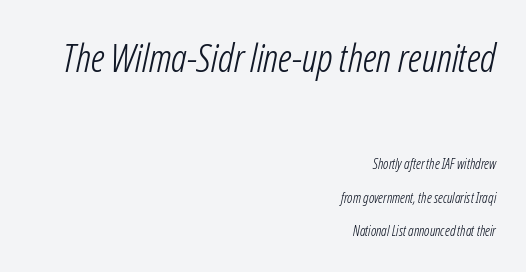
Stems here are at most as thick as an everyday book face. This rendering uses right alignment, leaving the left contour irregular. You could not count columns in this text — the font is proportionally spaced. Type size steps down from the first block to the second. The area under the type is left untouched. A great deal of white space separates one row of letters from the next.
